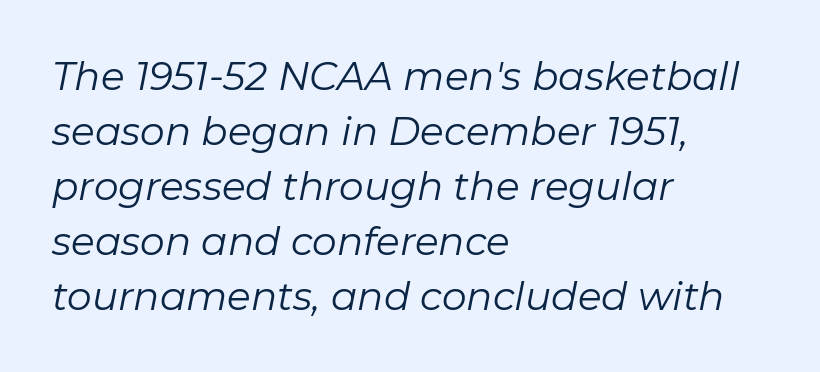
The image shows 39 px regular-weight type, italic (leaning right); set left-aligned, normal line spacing (1.41x), normal letter spacing, not underlined; low stroke contrast and a medium x-height.
